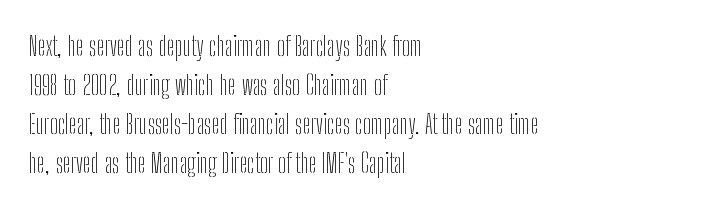
{"italic": "no", "bold": "no", "underline": "no", "align": "left", "line_spacing": "normal", "line_spacing_ratio": 1.45, "letter_spacing": "normal", "letter_spacing_em": 0.0, "glyph_px": 27}
